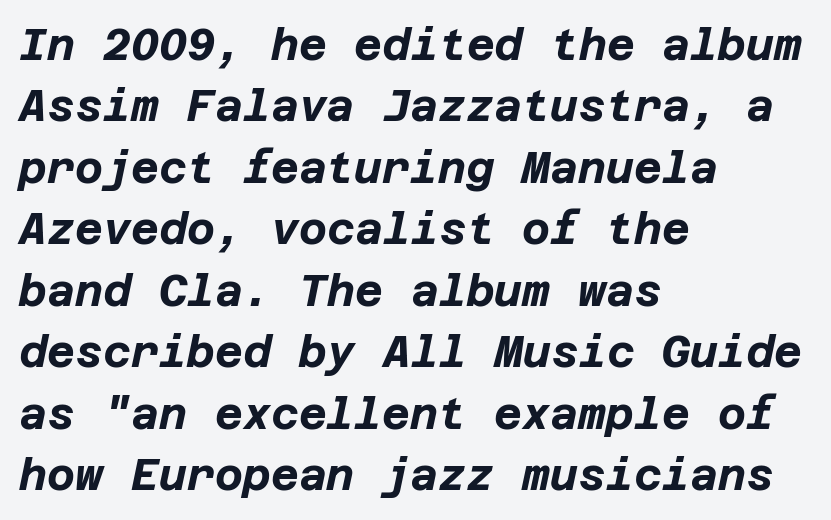
{"italic": "yes", "lean": "right", "slant_degrees": 12, "bold": "yes", "weight": "bold", "width": "normal", "stroke_contrast": "low", "x_height": "large", "underline": "no", "align": "left", "line_spacing": "normal", "line_spacing_ratio": 1.43, "letter_spacing": "normal", "letter_spacing_em": 0.0, "glyph_px": 43}
